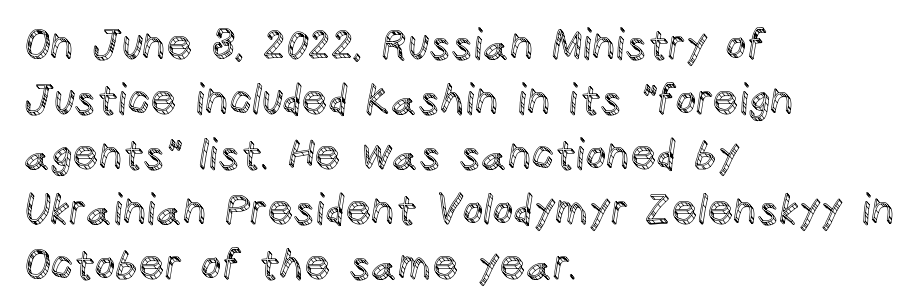
Regarding leading, the lines here are spaced in the standard way. The glyphs are unaccompanied by any horizontal stroke below them. Nothing unusual about the tracking: characters are spaced as the font intends. Spacing verdict: proportional, widths tailored to each character.
